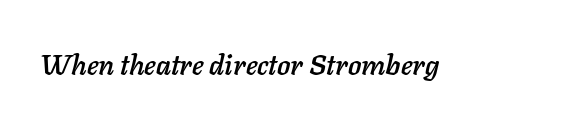
Q: Is the text italic (slanted)? A: Yes, it leans right by about 11 degrees.
Q: Is the text underlined? A: No.
Q: Is the spacing between letters normal or unusually wide? A: Normal.
Q: Width (condensed, normal, or wide)? A: Normal.
Q: Stroke contrast? A: Low.
Q: x-height? A: Medium.
Q: Monospaced? A: No.
